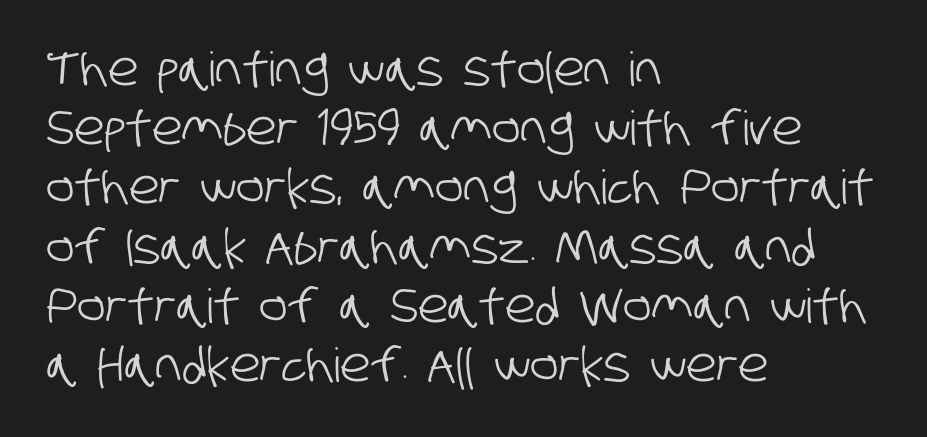
Q: Is the typeface a serif or a sans-serif typeface? A: Sans-serif.
Q: Is the text underlined? A: No.
Q: How is the paragraph aligned? A: Left-aligned.
Q: Is the spacing between letters normal or unusually wide? A: Normal.
Q: Is the spacing between lines tight, normal or loose? A: Normal.
Q: Width (condensed, normal, or wide)? A: Condensed.
Q: Stroke contrast? A: Low.
Q: x-height? A: Large.
Q: Monospaced? A: No.
